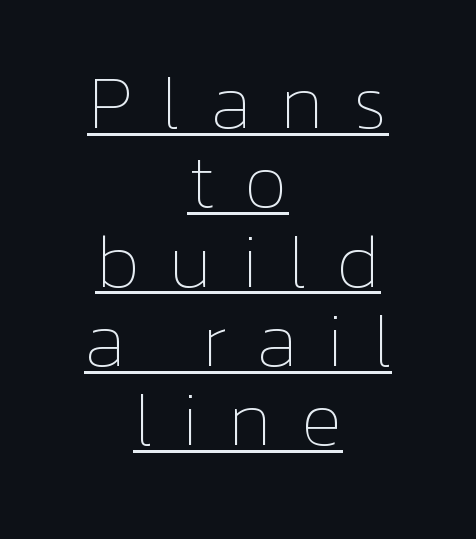
Q: Is the text bold? A: No.
Q: Is the text italic (slanted)? A: No, it is upright.
Q: Is the text underlined? A: Yes.
Q: How is the paragraph aligned? A: Centered.
Q: Is the spacing between letters normal or unusually wide? A: Unusually wide.
Q: Is the spacing between lines tight, normal or loose? A: Tight.
Q: Width (condensed, normal, or wide)? A: Normal.
Q: Stroke contrast? A: Low.
Q: x-height? A: Medium.
Q: Monospaced? A: No.
